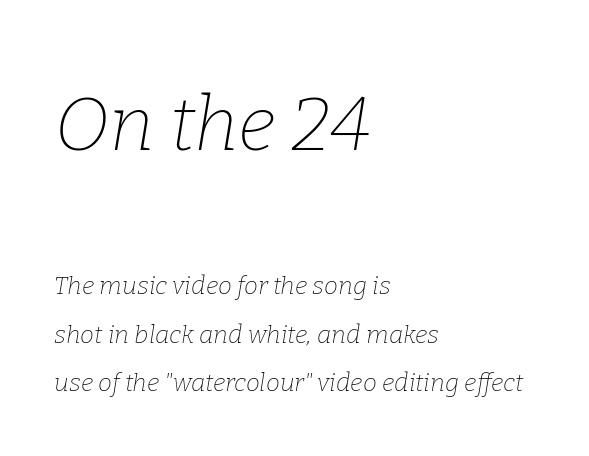
The image shows 76 px thin serif type, italic (leaning right); set left-aligned, loose line spacing (1.94x), normal letter spacing, not underlined; the first (top) block is 3.04x larger; low stroke contrast and a medium x-height.
